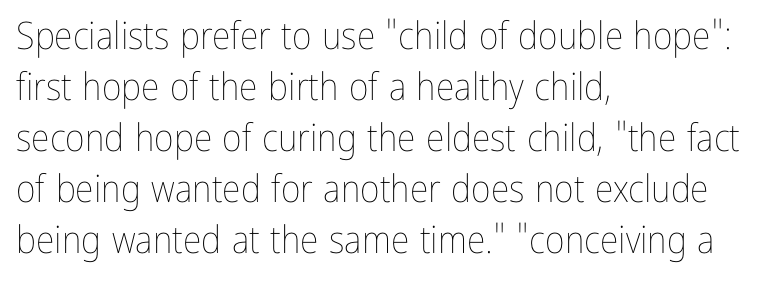
{"italic": "no", "bold": "no", "weight": "thin", "width": "condensed", "stroke_contrast": "low", "x_height": "medium", "monospaced": "no", "underline": "no", "align": "left", "line_spacing": "normal", "line_spacing_ratio": 1.34, "letter_spacing": "normal", "letter_spacing_em": 0.0, "glyph_px": 38}
